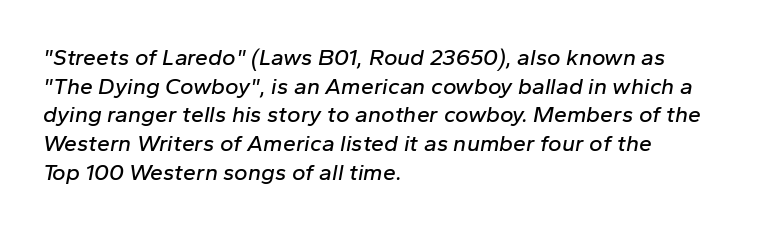
Q: Is the text italic (slanted)? A: Yes, it leans right by about 10 degrees.
Q: Is the text underlined? A: No.
Q: How is the paragraph aligned? A: Left-aligned.
Q: Is the spacing between letters normal or unusually wide? A: Normal.
Q: Is the spacing between lines tight, normal or loose? A: Normal.
